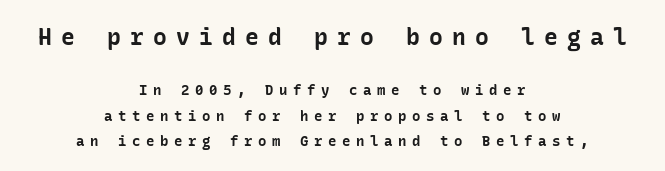
Q: Is the text bold? A: Yes.
Q: Is the text italic (slanted)? A: No, it is upright.
Q: Is the text underlined? A: No.
Q: How is the paragraph aligned? A: Centered.
Q: Is the spacing between letters normal or unusually wide? A: Unusually wide.
Q: Which block of text is set in a larger size, the first (top) or the second (bottom)? A: The first (top) one.
